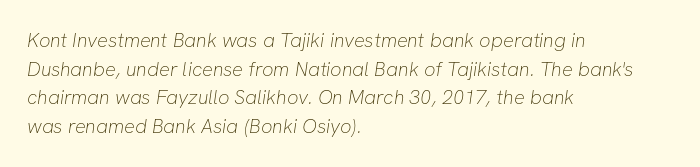
Q: Is the text bold? A: No.
Q: Is the text underlined? A: No.
Q: How is the paragraph aligned? A: Left-aligned.
Q: Is the spacing between letters normal or unusually wide? A: Normal.
Q: Is the spacing between lines tight, normal or loose? A: Normal.
